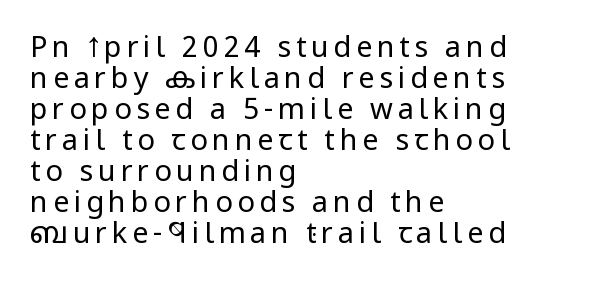
{"serif": "no", "italic": "no", "bold": "no", "weight": "regular", "width": "condensed", "stroke_contrast": "low", "x_height": "large", "monospaced": "no", "underline": "no", "align": "left", "line_spacing": "tight", "line_spacing_ratio": 1.07, "glyph_px": 29}
